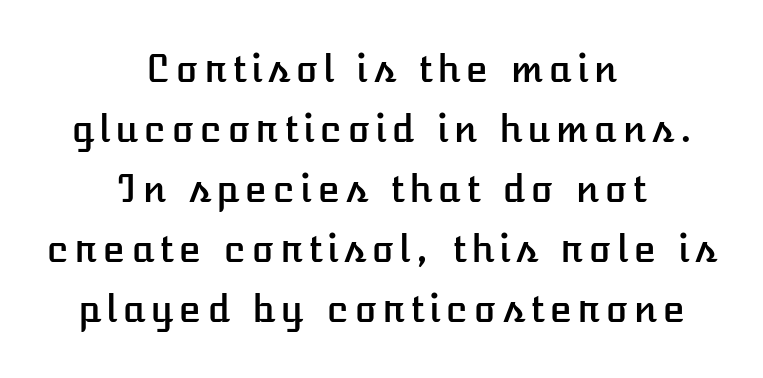
Q: Is the text italic (slanted)? A: No, it is upright.
Q: Is the text underlined? A: No.
Q: How is the paragraph aligned? A: Centered.
Q: Is the spacing between lines tight, normal or loose? A: Normal.
Q: Width (condensed, normal, or wide)? A: Normal.
Q: Stroke contrast? A: Low.
Q: x-height? A: Medium.
Q: Monospaced? A: No.
